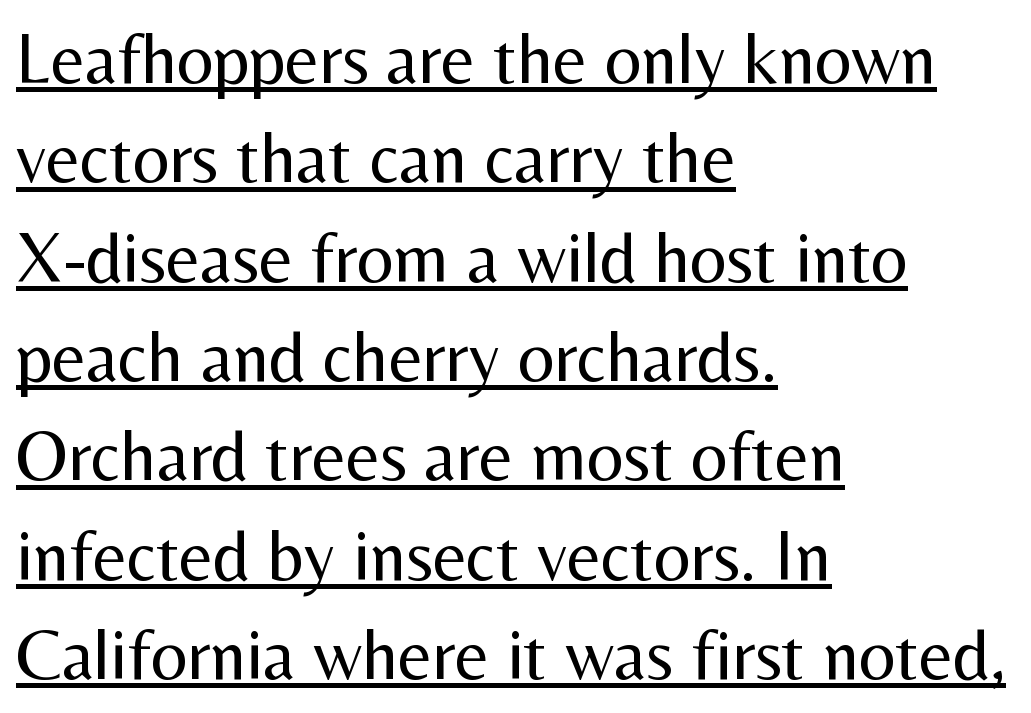
The image shows 72 px regular-weight sans-serif type, upright; set left-aligned, normal line spacing (1.38x), normal letter spacing, underlined; medium stroke contrast and a medium x-height.
